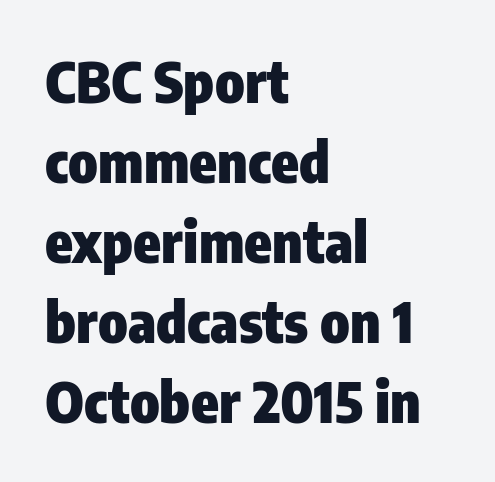
{"serif": "no", "italic": "no", "bold": "yes", "weight": "heavy", "width": "condensed", "stroke_contrast": "low", "x_height": "medium", "monospaced": "no", "underline": "no", "align": "left", "line_spacing": "normal", "line_spacing_ratio": 1.43, "letter_spacing": "normal", "letter_spacing_em": 0.0, "glyph_px": 56}
